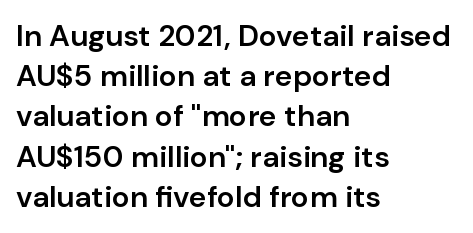
Regarding leading, the lines here are spaced in the standard way. Words float on clear page, feet unadorned. The typography opts for an upright posture over an oblique one. In terms of weight, the rendering is demibold, just under bold. In terms of letterspacing, this is plain default setting.
